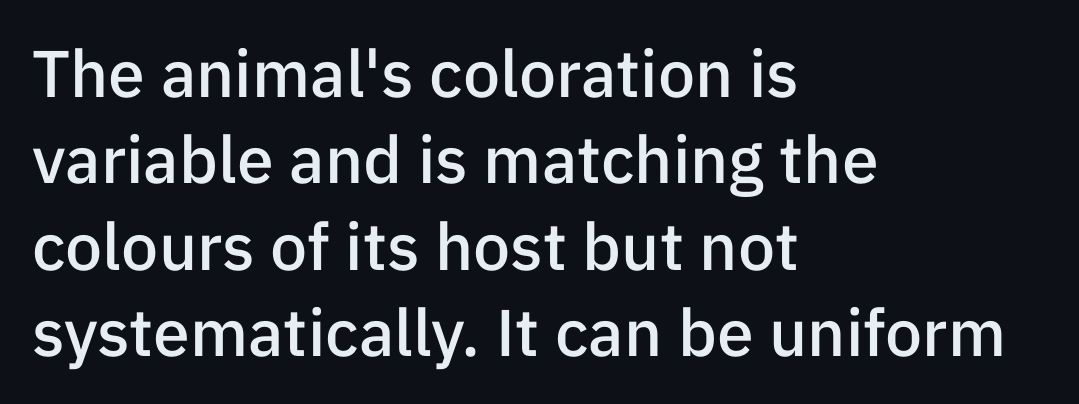
The image shows 66 px semibold sans-serif type, upright; set left-aligned, normal line spacing (1.31x), normal letter spacing, not underlined; low stroke contrast and a medium x-height.
